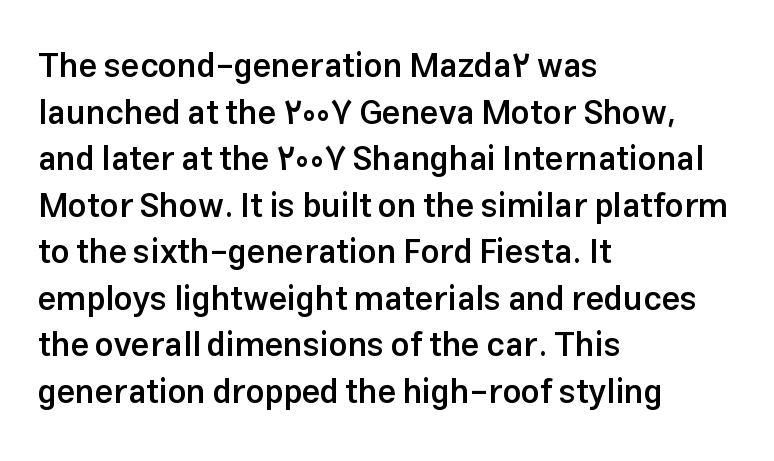
{"serif": "no", "italic": "no", "bold": "semi", "weight": "semibold", "width": "normal", "stroke_contrast": "low", "x_height": "medium", "monospaced": "no", "underline": "no", "align": "left", "line_spacing": "normal", "line_spacing_ratio": 1.41, "letter_spacing": "normal", "letter_spacing_em": 0.0, "glyph_px": 33}
